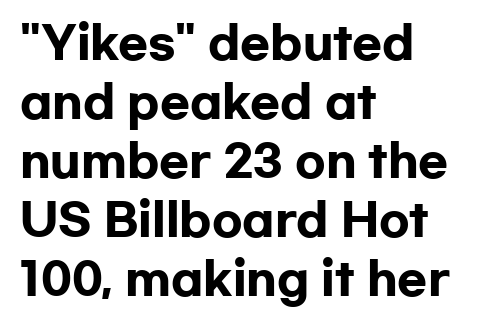
Line starts are locked; line ends wander. Note the varied advance widths — an 'i' is clearly narrower than an 'm'. The specimen reads as upright at a glance. The baseline area is clear. The sample has been set heavy, in full bold. A sans-serif font was chosen for this passage.
